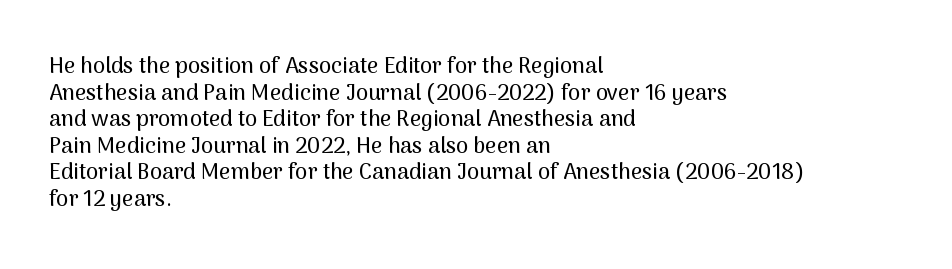
{"italic": "no", "underline": "no", "align": "left", "line_spacing_ratio": 1.21, "letter_spacing": "normal", "letter_spacing_em": 0.0, "glyph_px": 22}
